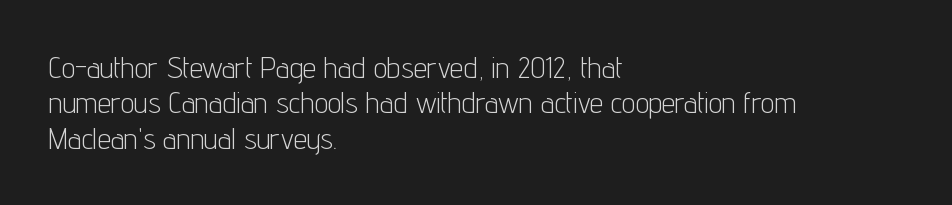
Style check: upright. Short note: letters normally spaced. Is this a fixed-width face? No — the glyphs have proportional, varying widths. You can tell from the bare stems that sans-serif type was used. The rendering anchors every line to the left-hand side.
